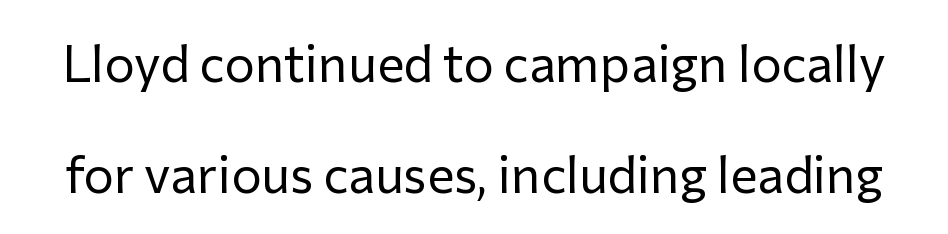
{"serif": "no", "italic": "no", "bold": "no", "weight": "regular", "width": "normal", "stroke_contrast": "low", "x_height": "medium", "monospaced": "no", "underline": "no", "line_spacing": "loose", "line_spacing_ratio": 2.17, "letter_spacing": "normal", "letter_spacing_em": 0.0, "glyph_px": 51}
